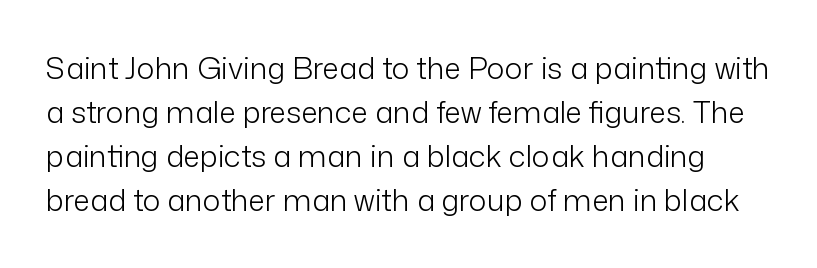
Stroke thickness stays within the range of a standard reading face or lighter. The leading is moderate, giving the passage an even texture. Does the type have serifs? No, each stem ends abruptly. Unlike italic type, these characters show no tilt at all. Lines of text with bare space underneath.
